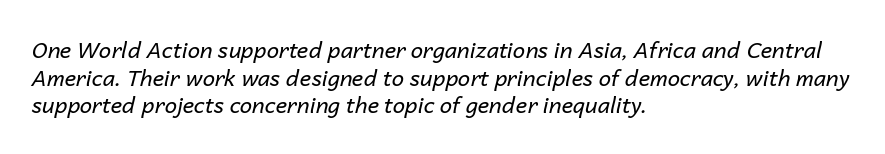
{"italic": "yes", "lean": "right", "slant_degrees": 14, "bold": "no", "underline": "no", "align": "left", "line_spacing": "normal", "line_spacing_ratio": 1.26, "letter_spacing": "normal", "letter_spacing_em": 0.0, "glyph_px": 22}
